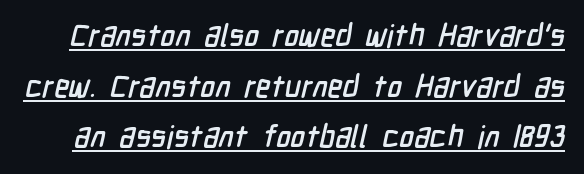
The image shows 31 px condensed sans-serif type; set normal line spacing (1.63x), normal letter spacing, underlined; low stroke contrast and a medium x-height.
